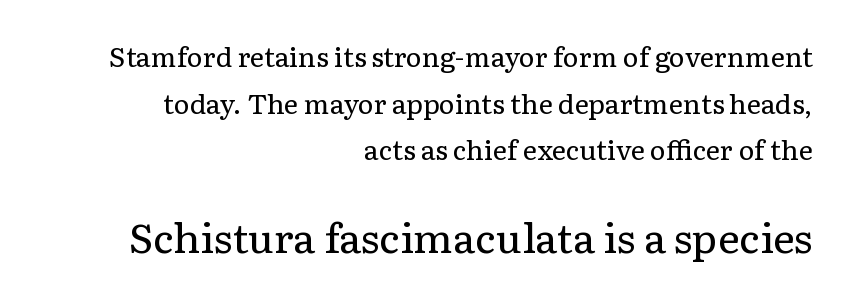
Q: Is the text bold? A: No.
Q: Is the text italic (slanted)? A: No, it is upright.
Q: Is the typeface a serif or a sans-serif typeface? A: Serif.
Q: Is the text underlined? A: No.
Q: How is the paragraph aligned? A: Right-aligned.
Q: Is the spacing between letters normal or unusually wide? A: Normal.
Q: Which block of text is set in a larger size, the first (top) or the second (bottom)? A: The second (bottom) one.
Q: Width (condensed, normal, or wide)? A: Normal.
Q: Stroke contrast? A: Low.
Q: x-height? A: Medium.
Q: Monospaced? A: No.
